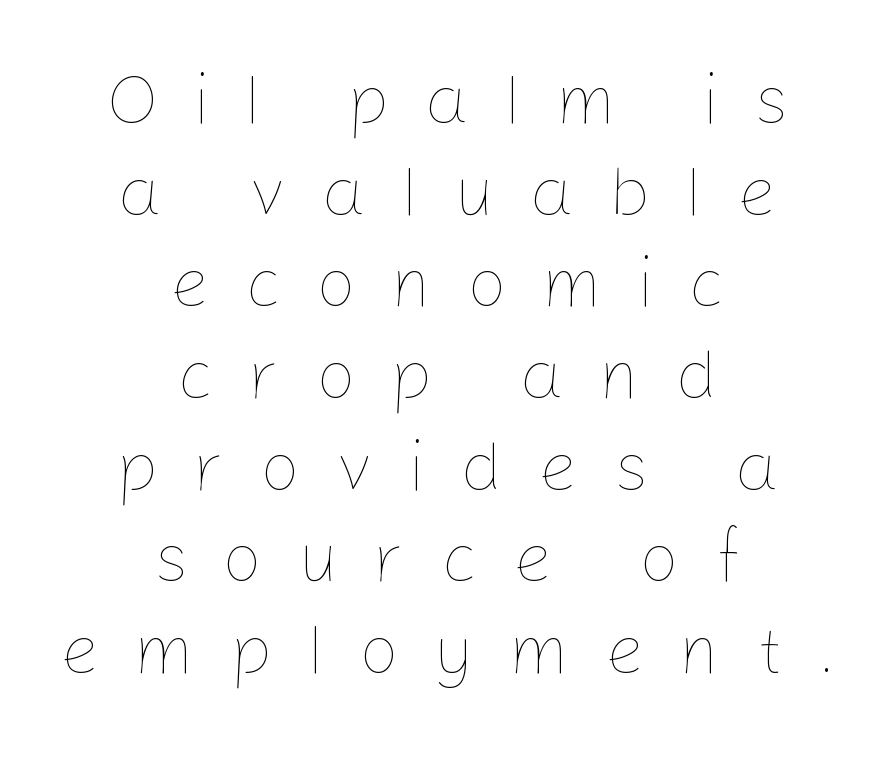
Students, observe: this is what conventionally led text looks like. Every row of glyphs is offset so its center matches the block's center. Heaviness? Minimal to ordinary, like unemphasized prose. Short note: letters widely spaced.
